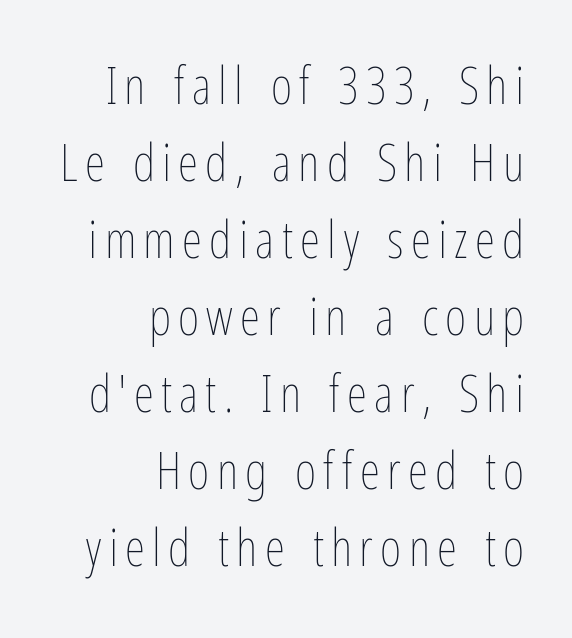
The image shows 52 px thin, condensed type, upright; set right-aligned, normal line spacing (1.48x), not underlined; low stroke contrast and a medium x-height.
